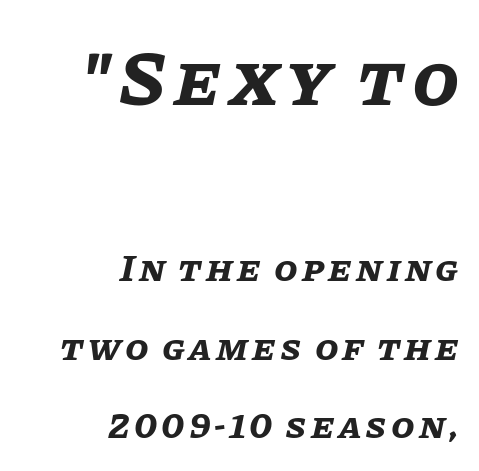
Note: larger setting up top, smaller setting below. Notice how the passage keeps a crisp vertical edge on the right only. Whoever set this chose breathing room over compactness in the vertical rhythm. Rule under the text: the space is simply empty.
